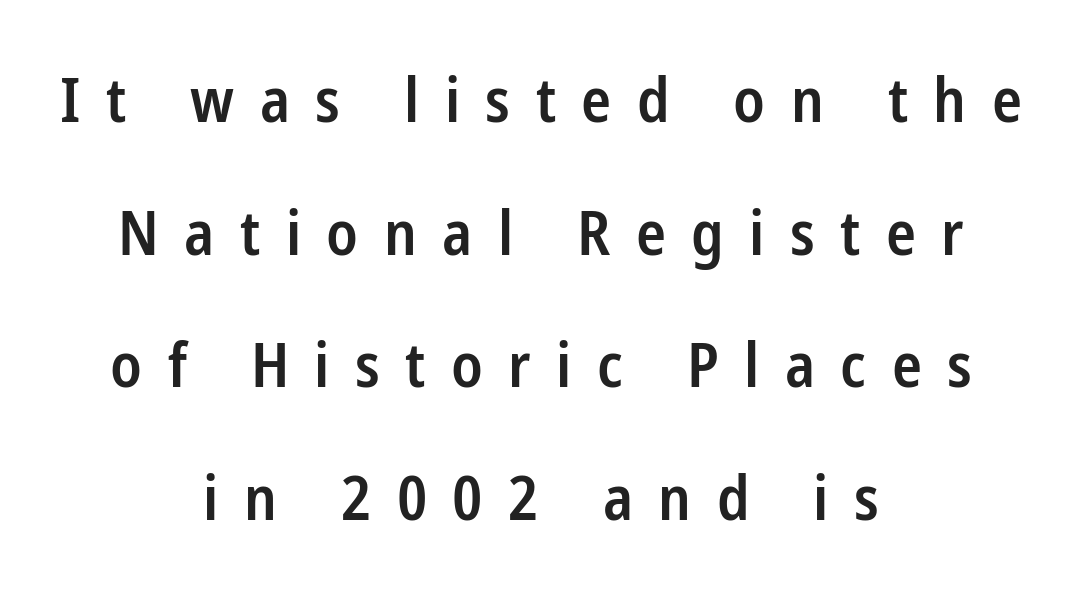
A sans-serif font was chosen for this passage. These lines are rendered in a variable-pitch font. Stroke thickness is moderately raised; the sample reads as semibold. If you drew a line through each stem, it would be perfectly vertical.
